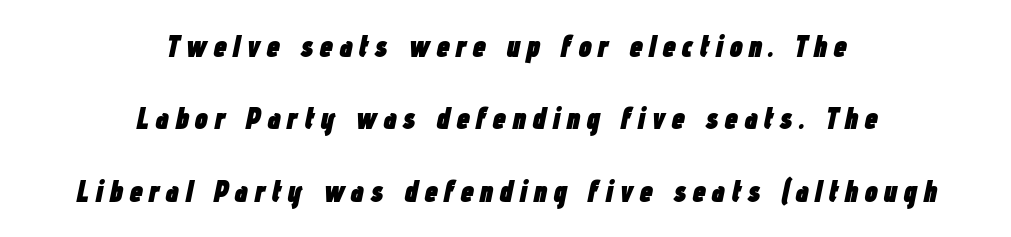
The rendering uses natural spacing where letterforms have individual widths. Visually the block forms a symmetrical silhouette, jagged on both flanks. Each word looks stretched out because of the extra space between its letters. Each glyph is drawn with heavy, bold strokes. Style check: oblique. Baseline-to-baseline distance is far greater than the letter height.
